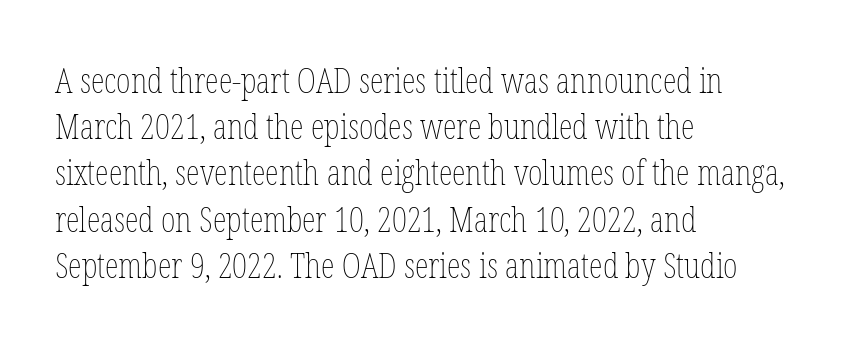
{"italic": "no", "bold": "no", "weight": "thin", "width": "condensed", "stroke_contrast": "low", "x_height": "medium", "monospaced": "no", "underline": "no", "align": "left", "line_spacing": "normal", "line_spacing_ratio": 1.32, "letter_spacing": "normal", "letter_spacing_em": 0.0, "glyph_px": 35}
